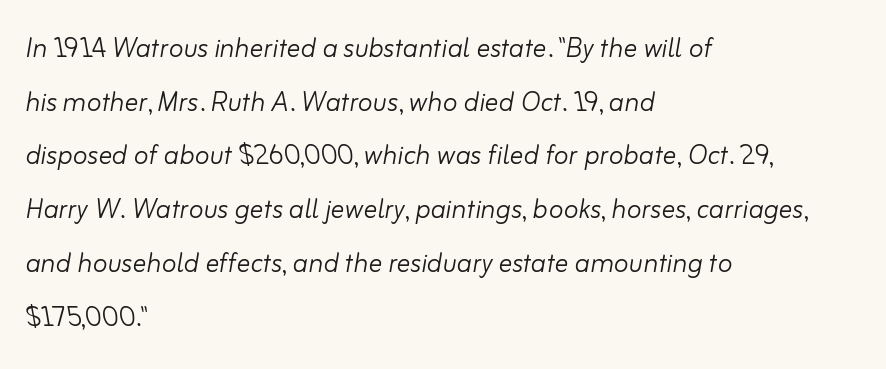
This is not heavy type; no bold has been used. Note the varied advance widths — an 'i' is clearly narrower than an 'm'. The vertical gap from one line to the next is medium. Leftover space on each line is placed entirely after the last word. You could call the tracking neutral — neither tight nor loose. Characters are canted at an angle relative to the baseline's perpendicular.
